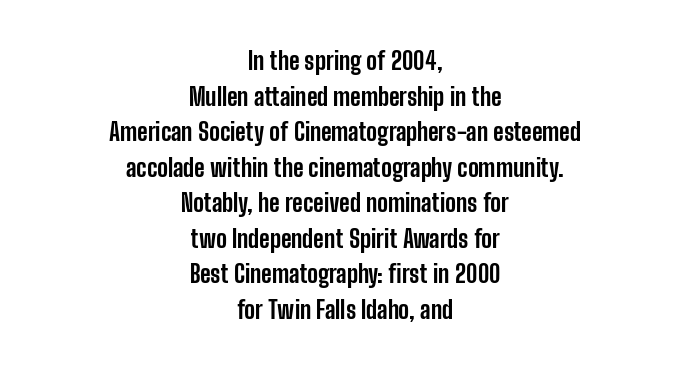
Q: Is the text bold? A: Yes.
Q: Is the text italic (slanted)? A: No, it is upright.
Q: Is the text underlined? A: No.
Q: How is the paragraph aligned? A: Centered.
Q: Is the spacing between letters normal or unusually wide? A: Normal.
Q: Is the spacing between lines tight, normal or loose? A: Normal.
